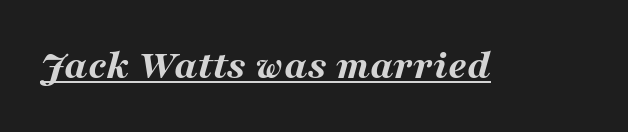
{"italic": "yes", "lean": "right", "slant_degrees": 16, "bold": "yes", "weight": "bold", "width": "wide", "stroke_contrast": "medium", "x_height": "medium", "monospaced": "no", "underline": "yes", "letter_spacing": "normal", "letter_spacing_em": 0.0, "glyph_px": 42}
